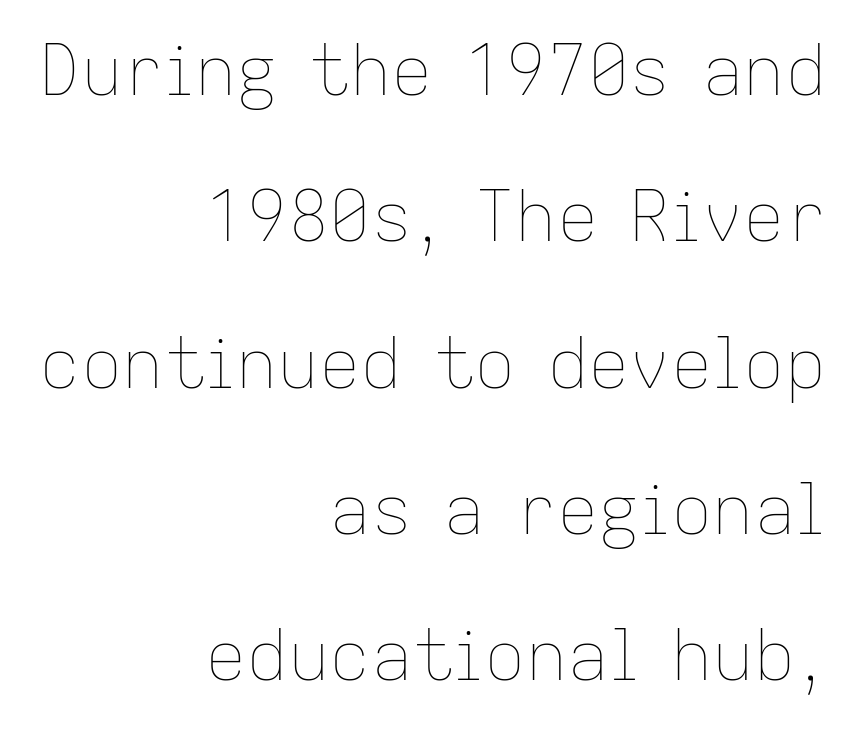
Q: Is the text bold? A: No.
Q: Is the text italic (slanted)? A: No, it is upright.
Q: Is the text underlined? A: No.
Q: How is the paragraph aligned? A: Right-aligned.
Q: Is the spacing between letters normal or unusually wide? A: Normal.
Q: Is the spacing between lines tight, normal or loose? A: Loose.
Q: Width (condensed, normal, or wide)? A: Normal.
Q: Stroke contrast? A: Low.
Q: x-height? A: Medium.
Q: Monospaced? A: No.
